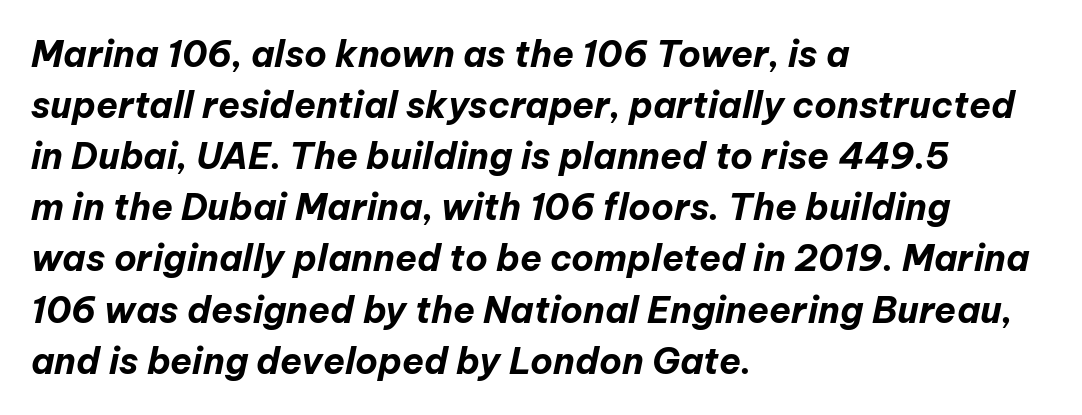
The image shows 36 px bold type, italic (leaning right); set left-aligned, normal line spacing (1.42x), normal letter spacing, not underlined; low stroke contrast and a medium x-height.
